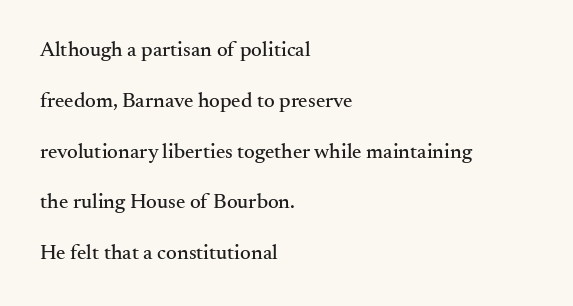
Posture: vertical. The lines in this sample share a left origin and differ only in where they stop. Rows of type keep a wide berth in the vertical direction. Nothing unusual about the tracking: characters are spaced as the font intends.
